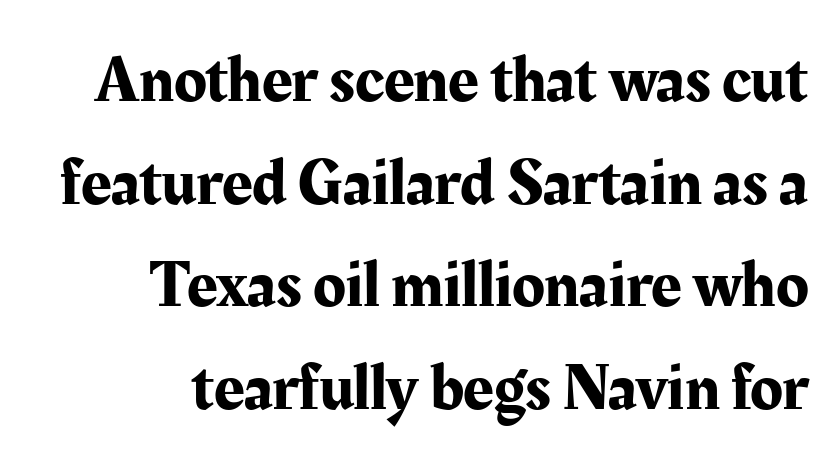
The image shows 67 px serif type, upright; set right-aligned, normal line spacing (1.53x), normal letter spacing, not underlined; medium stroke contrast and a medium x-height.
